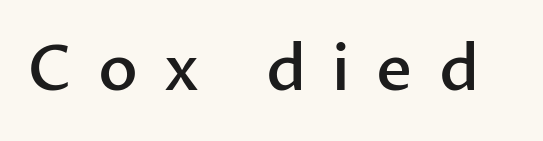
Honestly, there is no underline to notice here at all. Nothing sits at the stroke ends, so this counts as sans-serif. Upright lettering throughout. The face used here is a semibold: visibly heavier than regular, lighter than bold. Spacing verdict: proportional, widths tailored to each character.
